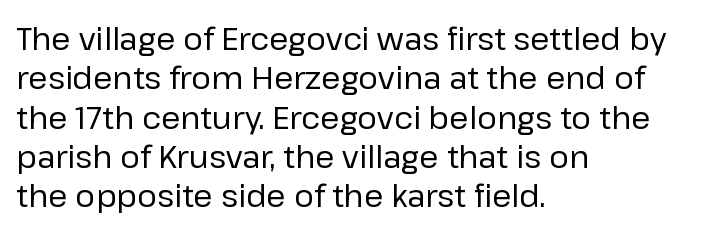
{"serif": "no", "italic": "no", "bold": "no", "weight": "regular", "width": "normal", "stroke_contrast": "low", "x_height": "medium", "monospaced": "no", "underline": "no", "align": "left", "line_spacing": "normal", "line_spacing_ratio": 1.27, "letter_spacing": "normal", "letter_spacing_em": 0.0, "glyph_px": 31}
